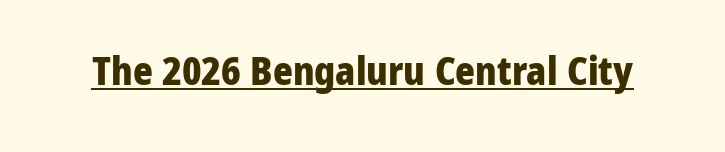
{"serif": "no", "italic": "no", "bold": "yes", "weight": "heavy", "width": "normal", "stroke_contrast": "low", "x_height": "medium", "monospaced": "no", "underline": "yes", "letter_spacing": "normal", "letter_spacing_em": 0.0, "glyph_px": 38}
